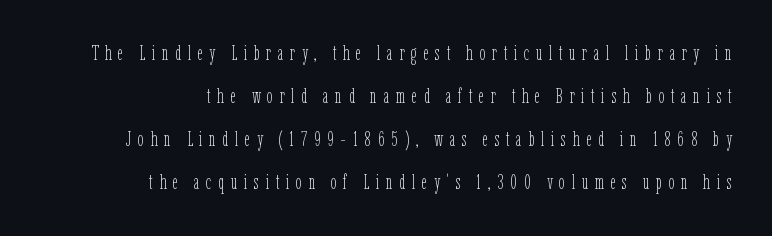
The image shows 21 px text type, upright; set right-aligned, loose line spacing (2.05x), unusually wide letter spacing (+0.31 em), not underlined.
